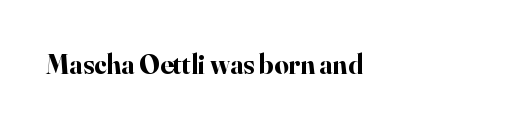
The image shows 28 px bold serif type, upright; set left-aligned, normal letter spacing, not underlined; high stroke contrast and a small x-height.
